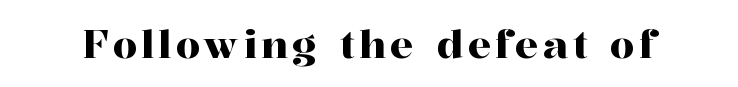
{"serif": "yes", "italic": "no", "width": "normal", "stroke_contrast": "high", "x_height": "medium", "monospaced": "no", "underline": "no", "glyph_px": 39}
